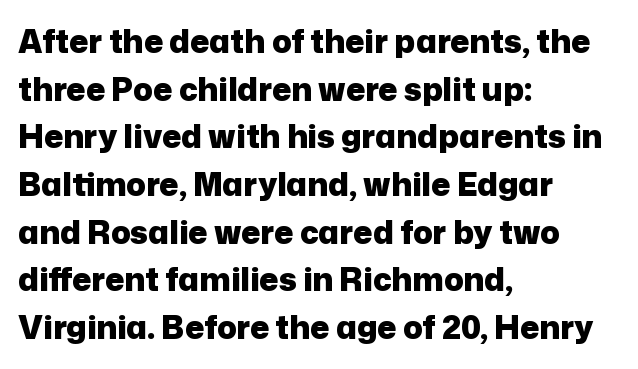
Layout note: lines flush left. Nope, no serifs anywhere on these letters. As a designer I'd log this as weight 700, bold. Only glyphs here, with clear space below each row.
